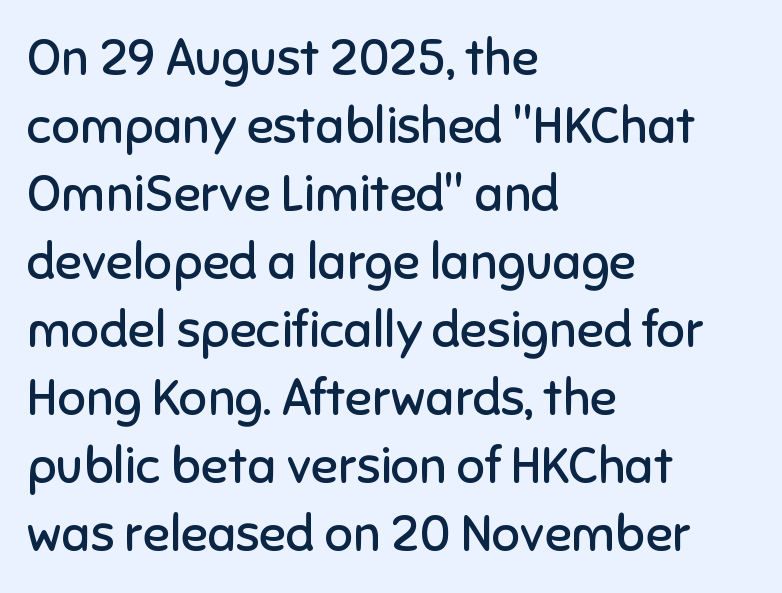
Is the block centered? No — it sits flush against the left margin. Does extra space separate the letters? No, they use regular spacing. If you drew a line through each stem, it would be perfectly vertical. The font sits on the lighter half of the weight spectrum, regular included.
